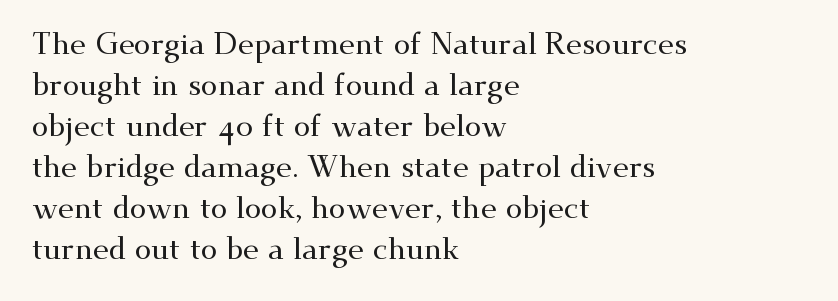
Q: Is the text italic (slanted)? A: No, it is upright.
Q: Is the typeface a serif or a sans-serif typeface? A: Serif.
Q: Is the text underlined? A: No.
Q: How is the paragraph aligned? A: Left-aligned.
Q: Is the spacing between letters normal or unusually wide? A: Normal.
Q: Is the spacing between lines tight, normal or loose? A: Normal.
Q: Width (condensed, normal, or wide)? A: Wide.
Q: Stroke contrast? A: Medium.
Q: x-height? A: Small.
Q: Monospaced? A: No.
